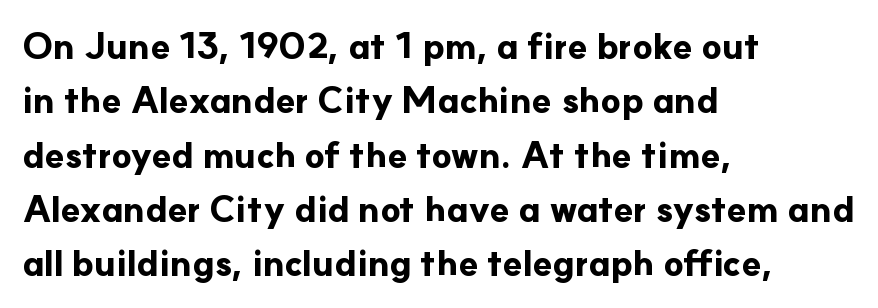
Normally led — the rows are evenly, conventionally spaced. The characters display no serif detailing; their extremities are plain. Every character sits straight up, as roman type does. These lines carry a lot of weight — the face is fully bold.
